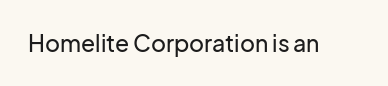
Each word holds together tightly as a unit, with standard inter-letter gaps. Posture: upright roman. The specimen omits any rule beneath the text block's lines.
